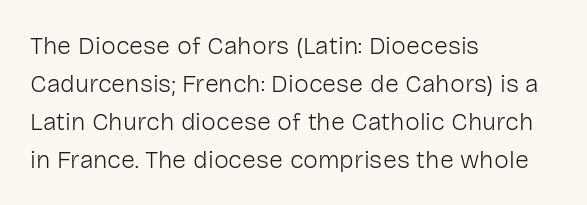
Q: Is the text bold? A: No.
Q: Is the text italic (slanted)? A: No, it is upright.
Q: Is the text underlined? A: No.
Q: How is the paragraph aligned? A: Left-aligned.
Q: Is the spacing between letters normal or unusually wide? A: Normal.
Q: Is the spacing between lines tight, normal or loose? A: Normal.
